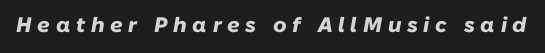
{"italic": "yes", "lean": "right", "slant_degrees": 10, "bold": "yes", "underline": "no", "letter_spacing": "wide", "letter_spacing_em": 0.27, "glyph_px": 21}
